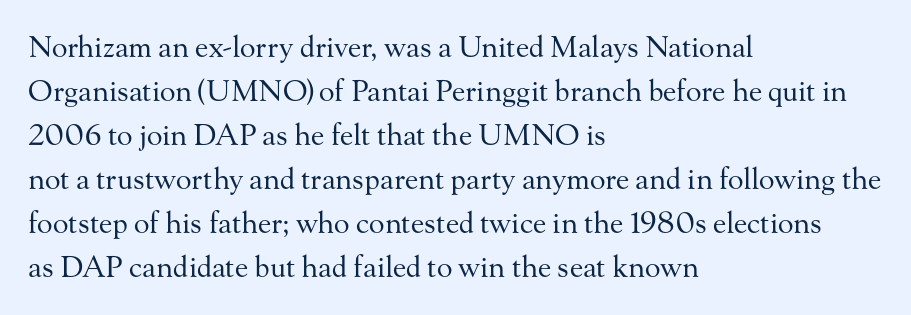
Q: Is the text bold? A: No.
Q: Is the text italic (slanted)? A: No, it is upright.
Q: Is the typeface a serif or a sans-serif typeface? A: Serif.
Q: Is the text underlined? A: No.
Q: How is the paragraph aligned? A: Left-aligned.
Q: Is the spacing between letters normal or unusually wide? A: Normal.
Q: Is the spacing between lines tight, normal or loose? A: Normal.
Q: Width (condensed, normal, or wide)? A: Normal.
Q: Stroke contrast? A: Medium.
Q: x-height? A: Small.
Q: Monospaced? A: No.
